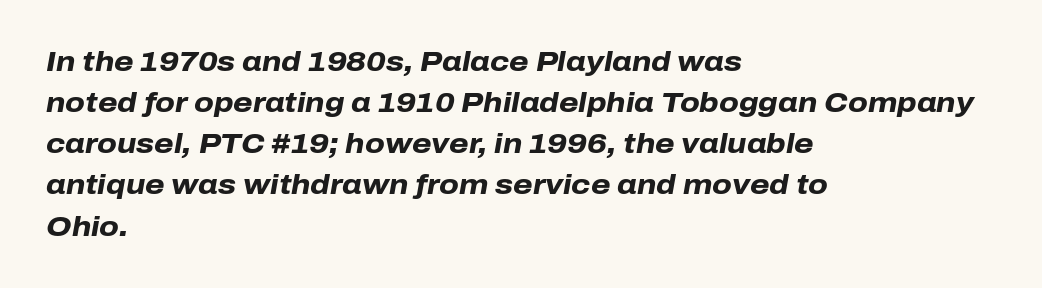
Q: Is the text bold? A: Yes.
Q: Is the text italic (slanted)? A: Yes, it leans right by about 10 degrees.
Q: Is the text underlined? A: No.
Q: How is the paragraph aligned? A: Left-aligned.
Q: Is the spacing between letters normal or unusually wide? A: Normal.
Q: Is the spacing between lines tight, normal or loose? A: Normal.
Q: Width (condensed, normal, or wide)? A: Normal.
Q: Stroke contrast? A: Low.
Q: x-height? A: Medium.
Q: Monospaced? A: No.
